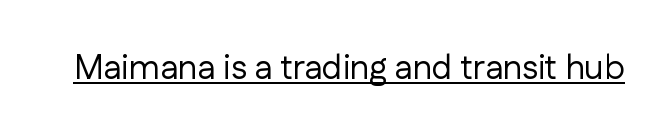
The image shows 34 px regular-weight sans-serif type, upright; set normal letter spacing, underlined; low stroke contrast and a medium x-height.
